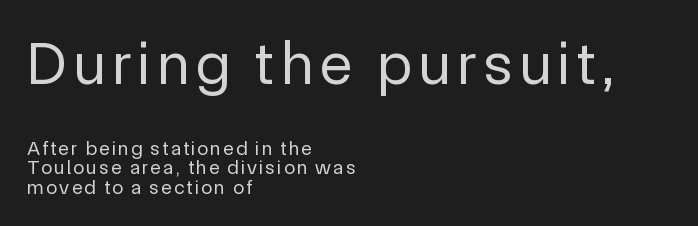
Layout note: lines flush left. Type without underlining. Baseline-to-baseline distance is barely more than the letter height. Note the varied advance widths — an 'i' is clearly narrower than an 'm'. Larger block? The one above; the one below is distinctly smaller.
